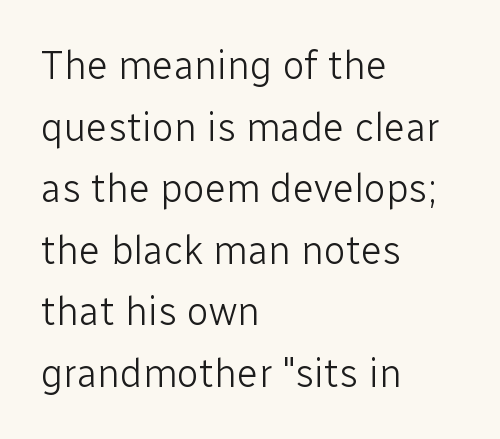
{"serif": "no", "italic": "no", "bold": "no", "weight": "light", "width": "normal", "stroke_contrast": "low", "x_height": "medium", "monospaced": "no", "underline": "no", "align": "left", "line_spacing": "normal", "line_spacing_ratio": 1.54, "letter_spacing": "normal", "letter_spacing_em": 0.0, "glyph_px": 40}
